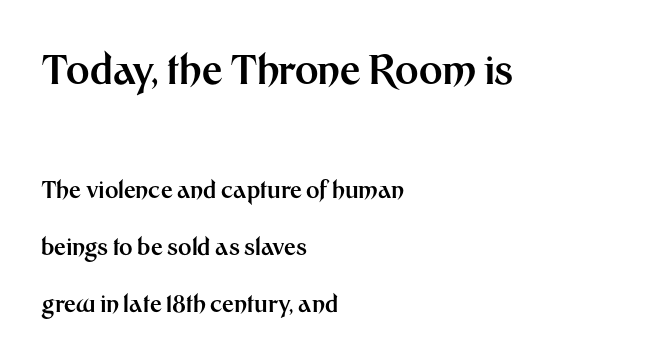
{"serif": "no", "italic": "no", "bold": "yes", "weight": "bold", "width": "normal", "stroke_contrast": "medium", "x_height": "medium", "monospaced": "no", "underline": "no", "align": "left", "line_spacing": "loose", "line_spacing_ratio": 2.49, "letter_spacing": "normal", "letter_spacing_em": 0.0, "larger_block": "first", "size_ratio": 1.74, "glyph_px": 40}
